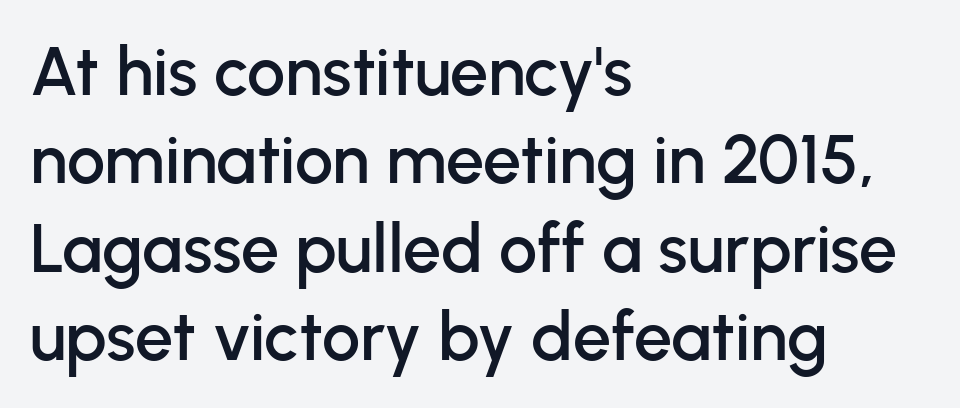
{"serif": "no", "italic": "no", "width": "normal", "stroke_contrast": "low", "x_height": "medium", "monospaced": "no", "underline": "no", "align": "left", "line_spacing": "normal", "line_spacing_ratio": 1.3, "letter_spacing": "normal", "letter_spacing_em": 0.0, "glyph_px": 68}
